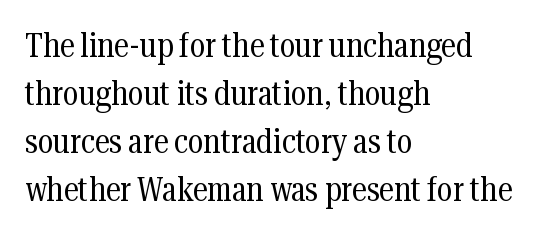
The image shows 34 px regular-weight, condensed serif type, upright; set left-aligned, normal line spacing (1.41x), normal letter spacing, not underlined; medium stroke contrast and a medium x-height.
